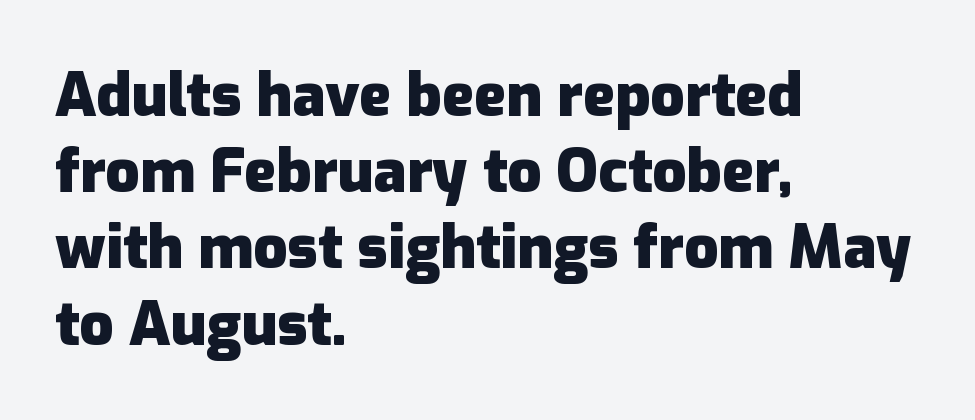
The image shows 60 px heavy sans-serif type, upright; set left-aligned, normal line spacing (1.27x), normal letter spacing, not underlined; low stroke contrast and a medium x-height.
